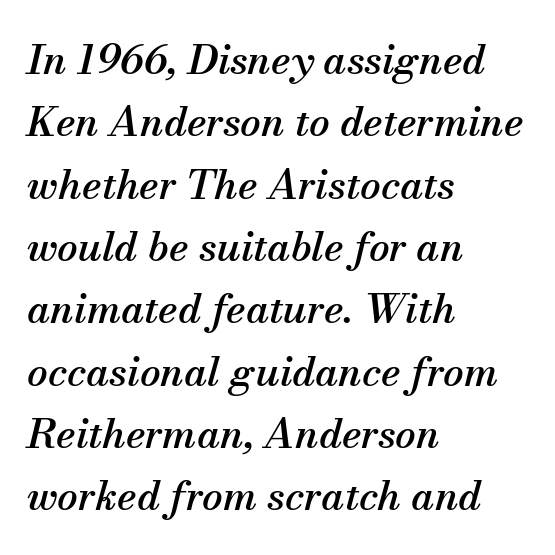
Q: Is the text italic (slanted)? A: Yes, it leans right by about 13 degrees.
Q: Is the typeface a serif or a sans-serif typeface? A: Serif.
Q: Is the text underlined? A: No.
Q: How is the paragraph aligned? A: Left-aligned.
Q: Is the spacing between letters normal or unusually wide? A: Normal.
Q: Is the spacing between lines tight, normal or loose? A: Normal.
Q: Width (condensed, normal, or wide)? A: Normal.
Q: Stroke contrast? A: Medium.
Q: x-height? A: Small.
Q: Monospaced? A: No.
